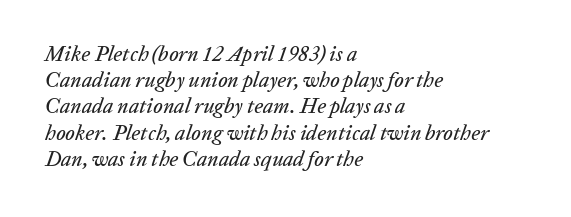
In terms of leading, this rendering sits right in the middle. Would a proofreader flag this as italicized? Yes. Underline: absent. Words appear dense and cohesive because spacing is normal. This rendering uses left alignment, leaving the right contour irregular.
